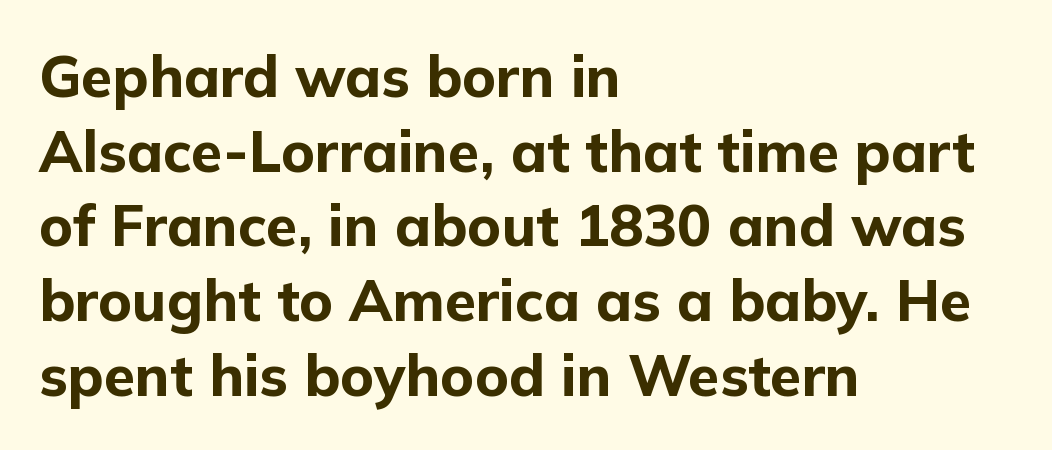
The image shows 57 px bold sans-serif type, upright; set left-aligned, normal line spacing (1.31x), normal letter spacing, not underlined; low stroke contrast and a medium x-height.
